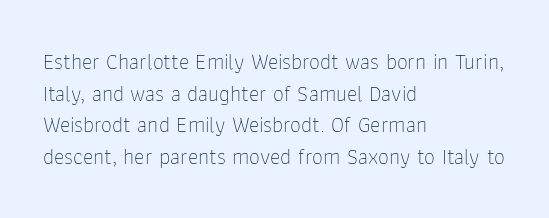
Q: Is the text bold? A: No.
Q: Is the text italic (slanted)? A: No, it is upright.
Q: Is the text underlined? A: No.
Q: How is the paragraph aligned? A: Left-aligned.
Q: Is the spacing between letters normal or unusually wide? A: Normal.
Q: Is the spacing between lines tight, normal or loose? A: Normal.
